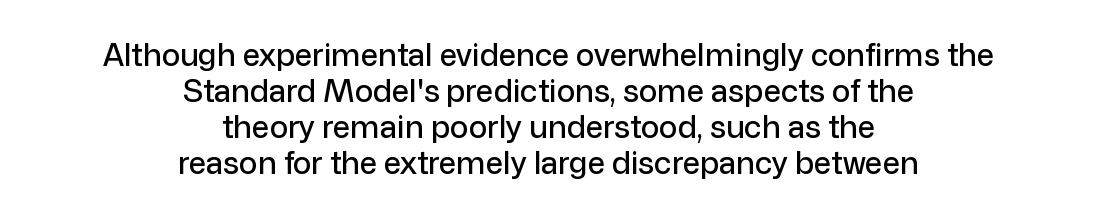
{"serif": "no", "italic": "no", "width": "normal", "stroke_contrast": "low", "x_height": "medium", "monospaced": "no", "underline": "no", "align": "center", "line_spacing_ratio": 1.16, "letter_spacing": "normal", "letter_spacing_em": 0.0, "glyph_px": 31}
